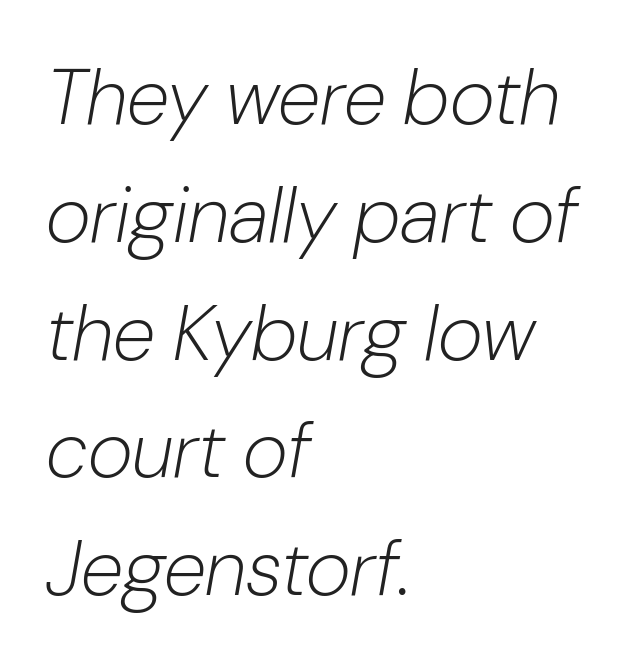
{"italic": "yes", "lean": "right", "slant_degrees": 10, "bold": "no", "weight": "light", "width": "normal", "stroke_contrast": "low", "x_height": "medium", "monospaced": "no", "underline": "no", "align": "left", "line_spacing": "normal", "line_spacing_ratio": 1.51, "letter_spacing": "normal", "letter_spacing_em": 0.0, "glyph_px": 78}
